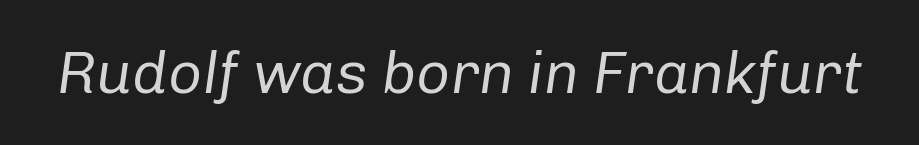
{"italic": "yes", "lean": "right", "slant_degrees": 8, "bold": "no", "weight": "regular", "width": "normal", "stroke_contrast": "low", "x_height": "medium", "monospaced": "no", "underline": "no", "letter_spacing": "normal", "letter_spacing_em": 0.0, "glyph_px": 59}
